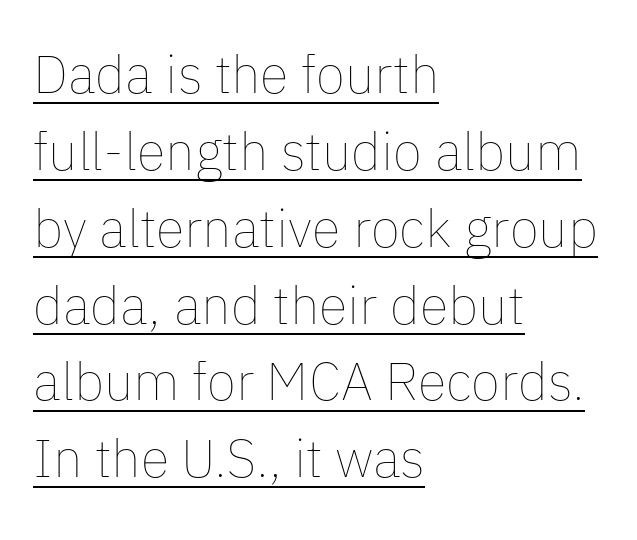
The image shows 53 px thin type, upright; set left-aligned, normal line spacing (1.45x), normal letter spacing, underlined; low stroke contrast and a medium x-height.
